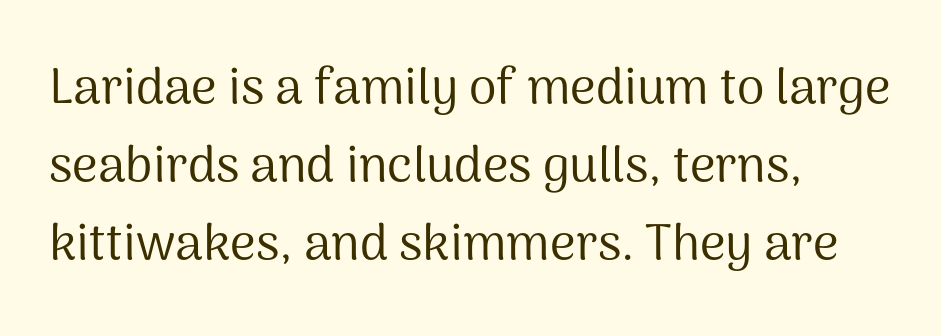
{"serif": "no", "italic": "no", "bold": "no", "weight": "regular", "width": "normal", "stroke_contrast": "medium", "x_height": "medium", "monospaced": "no", "underline": "no", "align": "left", "line_spacing": "normal", "line_spacing_ratio": 1.56, "letter_spacing": "normal", "letter_spacing_em": 0.0, "glyph_px": 50}
